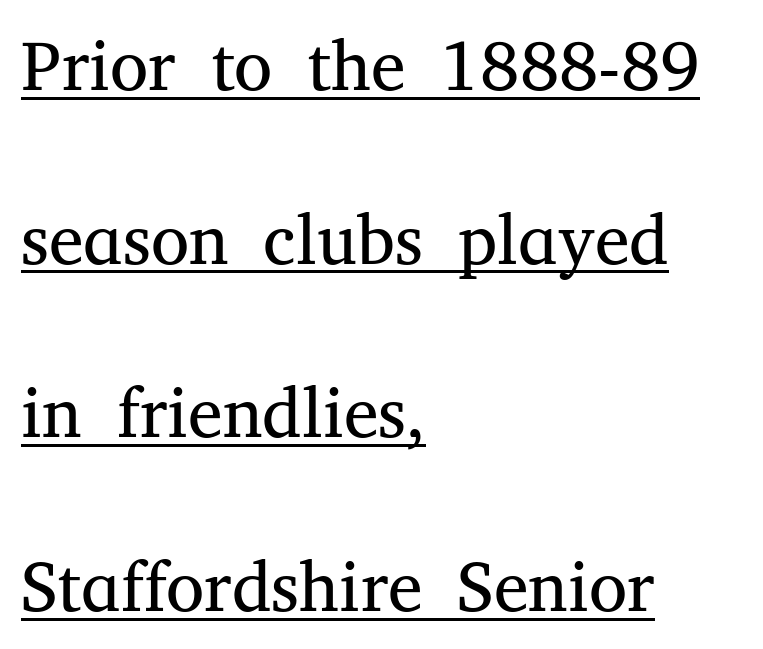
{"serif": "yes", "italic": "no", "bold": "no", "weight": "regular", "width": "normal", "stroke_contrast": "medium", "x_height": "medium", "monospaced": "no", "underline": "yes", "align": "left", "line_spacing": "loose", "line_spacing_ratio": 2.48, "letter_spacing": "normal", "letter_spacing_em": 0.0, "glyph_px": 70}
